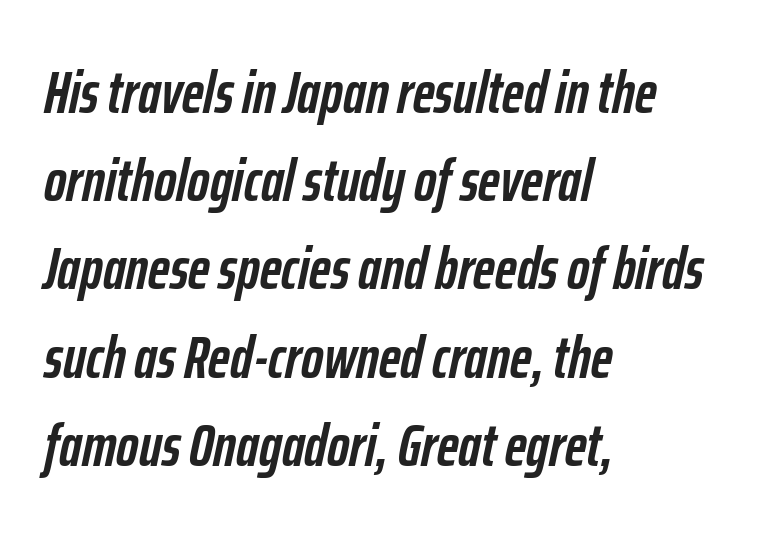
The horizontal fit of the characters is conventional and even. When letters slant like this, we call the style italic. The block of text has a typical density, with ordinary space between rows. The space beneath each line is pristine and unruled.
